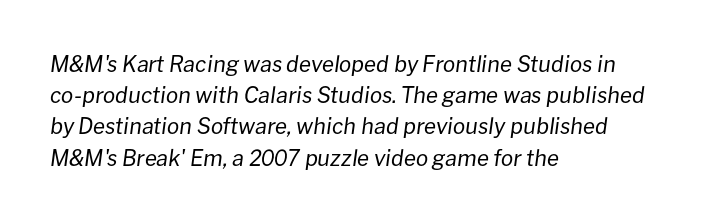
{"italic": "yes", "lean": "right", "slant_degrees": 8, "bold": "no", "underline": "no", "align": "left", "line_spacing": "normal", "line_spacing_ratio": 1.42, "letter_spacing": "normal", "letter_spacing_em": 0.0, "glyph_px": 22}
